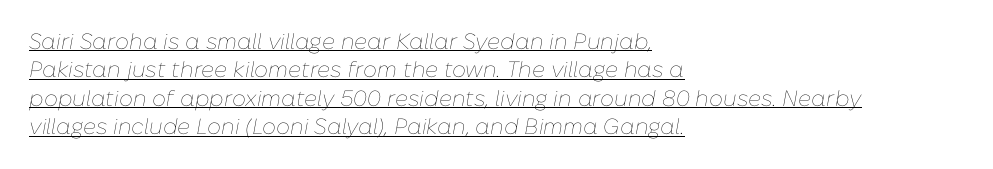
The image shows 22 px text type, italic (leaning right); set left-aligned, normal line spacing (1.29x), normal letter spacing, underlined.
